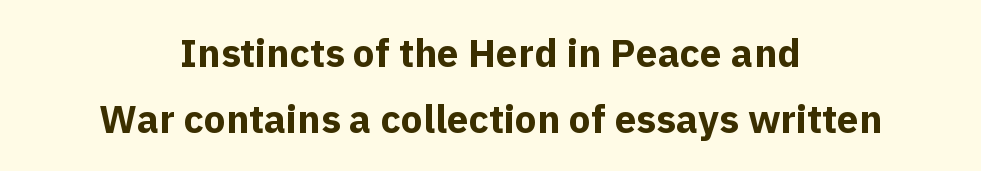
Tall strokes in this sample are plumb rather than angled. The leading is moderate, giving the passage an even texture. Classification — sans serif. Notice how thick the strokes are: this is what a full bold looks like. Each line is balanced around a shared central axis.
